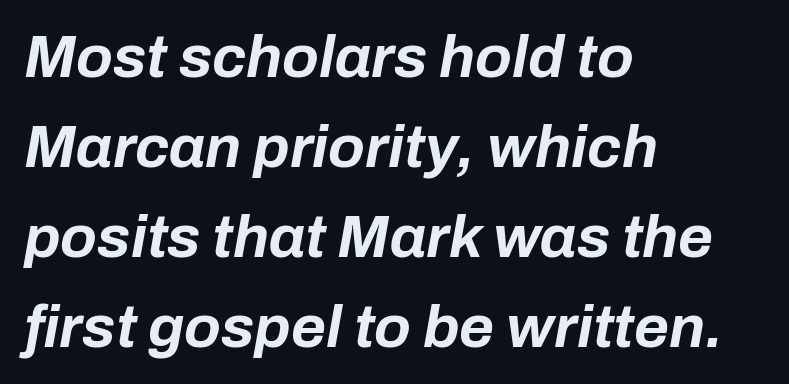
{"italic": "yes", "lean": "right", "slant_degrees": 10, "bold": "yes", "weight": "bold", "width": "normal", "stroke_contrast": "low", "x_height": "medium", "monospaced": "no", "underline": "no", "align": "left", "line_spacing": "normal", "line_spacing_ratio": 1.5, "letter_spacing": "normal", "letter_spacing_em": 0.0, "glyph_px": 60}
